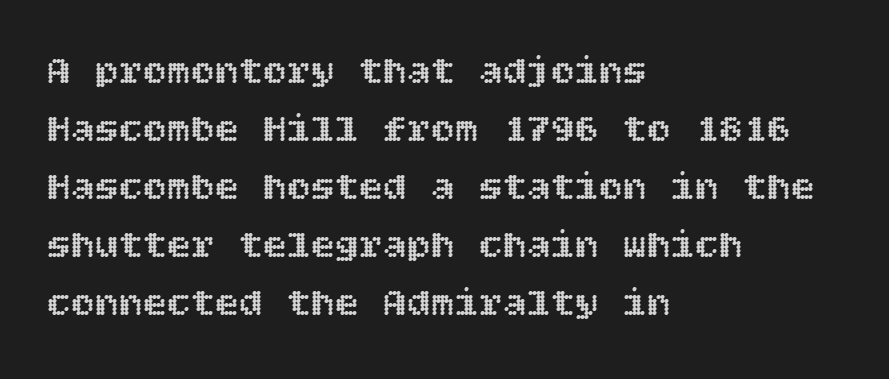
The image shows 40 px text type, upright; set left-aligned, normal line spacing (1.45x), normal letter spacing, not underlined; a large x-height.
